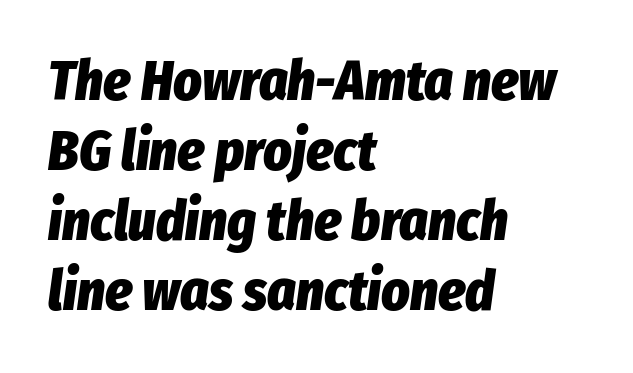
The image shows 55 px heavy, condensed type, italic (leaning right); set left-aligned, normal line spacing (1.27x), normal letter spacing, not underlined; low stroke contrast and a medium x-height.
